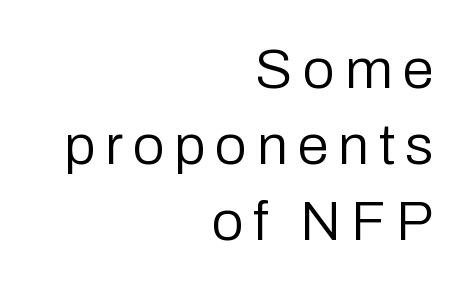
Q: Is the text bold? A: No.
Q: Is the text italic (slanted)? A: No, it is upright.
Q: Is the typeface a serif or a sans-serif typeface? A: Sans-serif.
Q: Is the text underlined? A: No.
Q: How is the paragraph aligned? A: Right-aligned.
Q: Is the spacing between lines tight, normal or loose? A: Normal.
Q: Width (condensed, normal, or wide)? A: Normal.
Q: Stroke contrast? A: Low.
Q: x-height? A: Medium.
Q: Monospaced? A: No.
